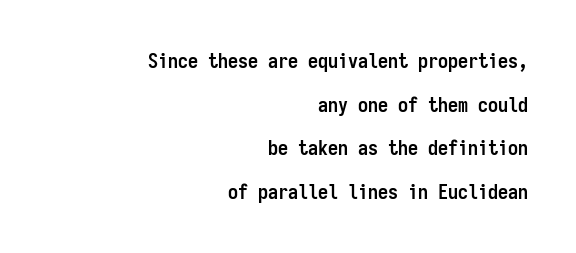
{"italic": "no", "bold": "yes", "underline": "no", "align": "right", "line_spacing": "loose", "line_spacing_ratio": 2.18, "letter_spacing": "normal", "letter_spacing_em": 0.0, "glyph_px": 20}
